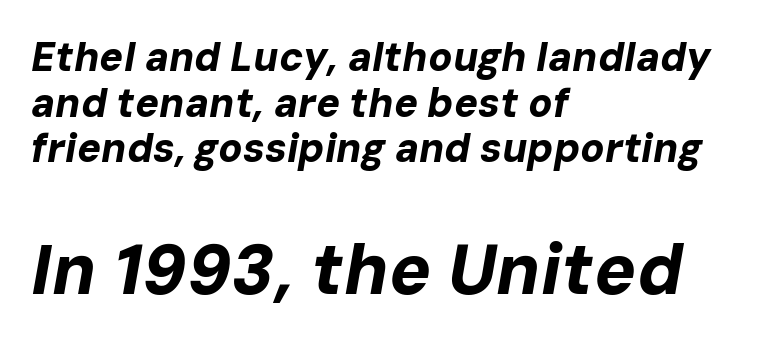
Nobody touched the tracking dial on this one. If you measured baseline to baseline, you'd find a short distance. Slanted lettering throughout. Is this a fixed-width face? No — the glyphs have proportional, varying widths.
